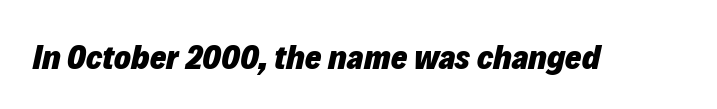
Q: Is the text bold? A: Yes.
Q: Is the text italic (slanted)? A: Yes, it leans right by about 12 degrees.
Q: Is the text underlined? A: No.
Q: Is the spacing between letters normal or unusually wide? A: Normal.
Q: Width (condensed, normal, or wide)? A: Normal.
Q: Stroke contrast? A: Low.
Q: x-height? A: Medium.
Q: Monospaced? A: No.
